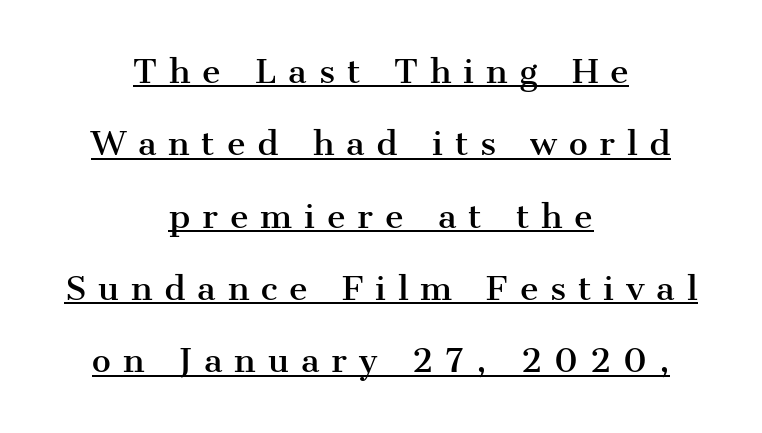
The image shows 32 px serif type, upright; set centered, loose line spacing (2.26x), unusually wide letter spacing (+0.37 em), underlined; medium stroke contrast and a medium x-height.
